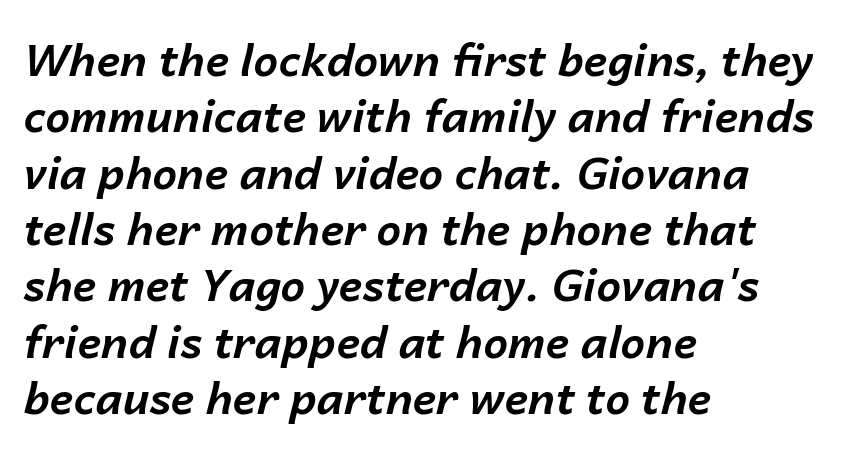
As a designer I'd log this as weight 700, bold. This sample uses plain, unmodified letter spacing. Evenly set lines give the paragraph a standard silhouette. Horizontal alignment here is leftward, the default for most running prose.
